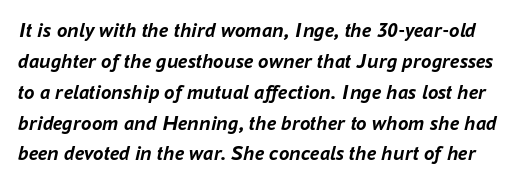
The image shows 21 px bold type, italic (leaning right); set normal line spacing (1.47x), normal letter spacing, not underlined.
